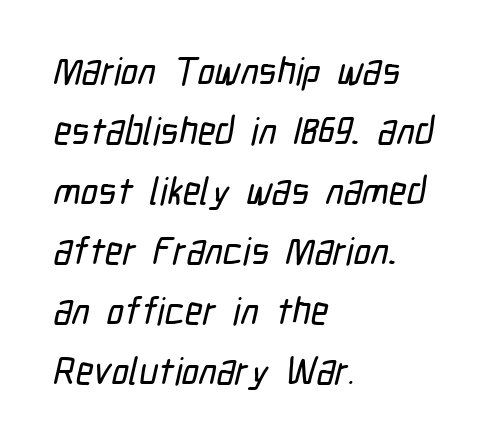
The image shows 38 px condensed sans-serif type; set left-aligned, normal line spacing (1.58x), normal letter spacing, not underlined; low stroke contrast and a medium x-height.
